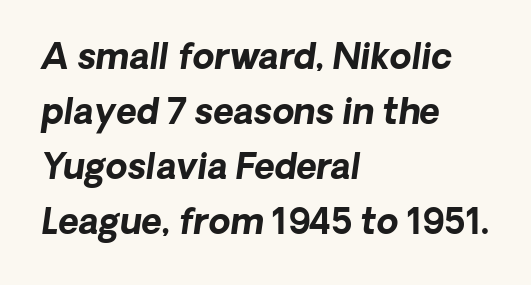
The image shows 35 px bold sans-serif type; set left-aligned, normal line spacing (1.57x), normal letter spacing, not underlined; low stroke contrast and a medium x-height.
